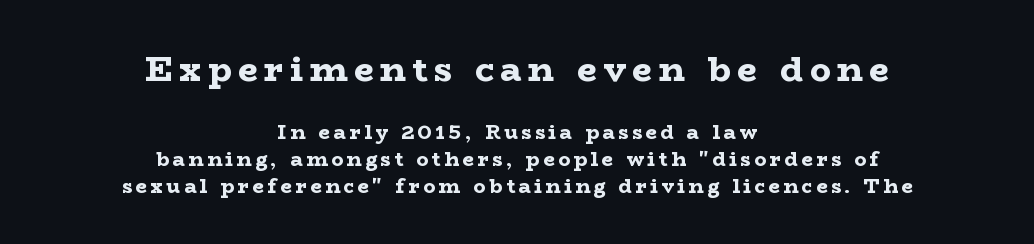
The image shows 35 px bold, wide serif type, upright; set centered, normal line spacing (1.35x), not underlined; the first (top) block is 1.75x larger; low stroke contrast and a medium x-height.
